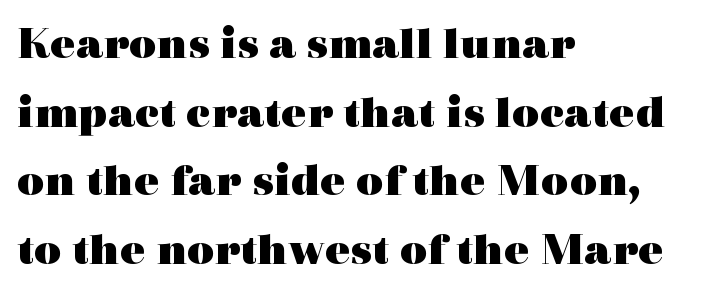
This sample is left-justified, so line endings fall wherever the words run out. Emphasis by weight is at full strength: bold. The type is set solid horizontally, with unmodified tracking. Character widths vary here, with narrow letters taking less room than wide ones. Tall strokes in this sample are plumb rather than angled.
